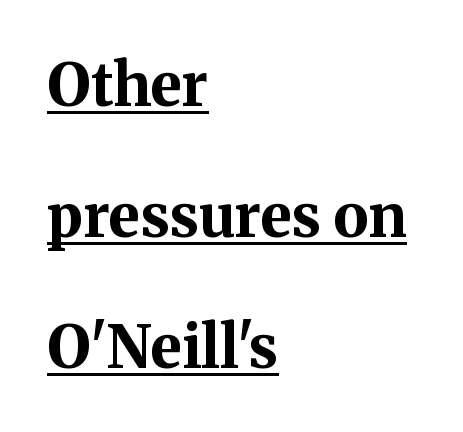
{"serif": "yes", "italic": "no", "bold": "yes", "weight": "bold", "width": "normal", "stroke_contrast": "medium", "x_height": "medium", "monospaced": "no", "underline": "yes", "align": "left", "line_spacing": "loose", "line_spacing_ratio": 2.22, "letter_spacing": "normal", "letter_spacing_em": 0.0, "glyph_px": 59}
